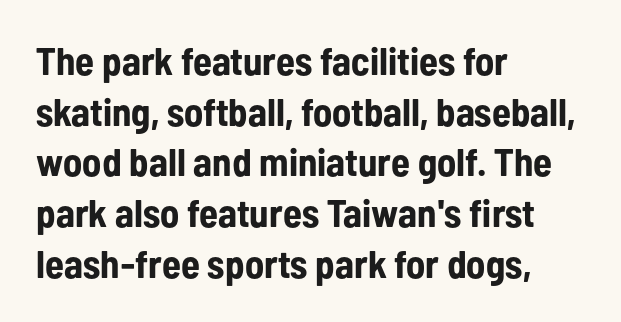
Strong, thick strokes mark this as bold type. Italic? Not at all — the glyphs are vertical. This rendering features lettering with no underline. Glyph-to-glyph distance matches everyday printed text.
